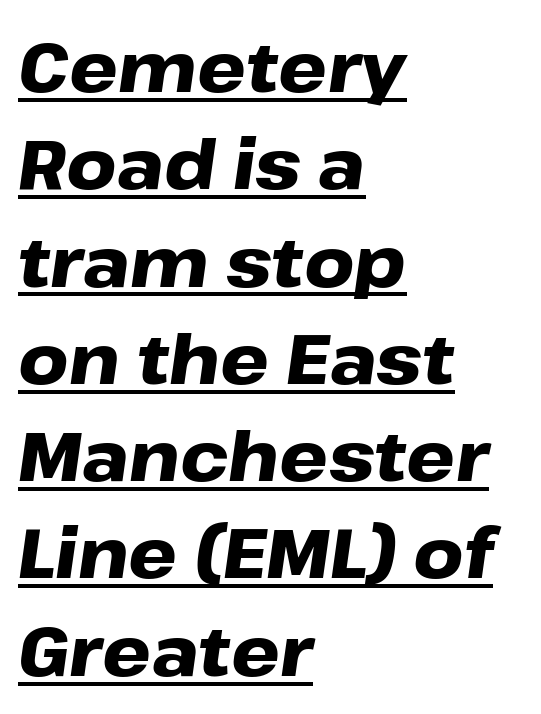
{"italic": "yes", "lean": "right", "slant_degrees": 8, "bold": "yes", "weight": "heavy", "width": "wide", "stroke_contrast": "low", "x_height": "medium", "monospaced": "no", "underline": "yes", "align": "left", "line_spacing": "normal", "line_spacing_ratio": 1.41, "letter_spacing": "normal", "letter_spacing_em": 0.0, "glyph_px": 69}
